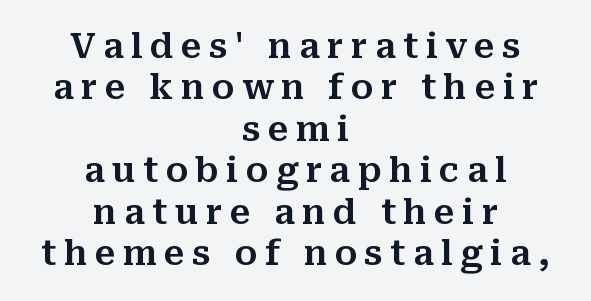
The rendering uses natural spacing where letterforms have individual widths. The strip under each line holds only bare page. Alignment: centered. A typesetter would call this heavily tracked-out type.
